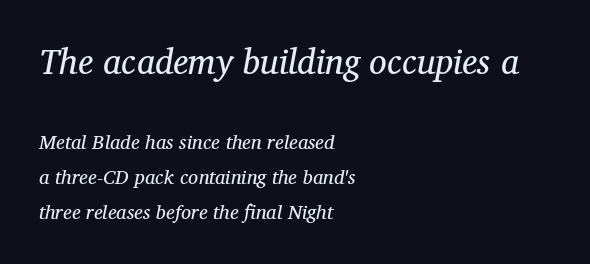
Q: Is the text bold? A: No.
Q: Is the text italic (slanted)? A: Yes, it leans right by about 12 degrees.
Q: Is the typeface a serif or a sans-serif typeface? A: Serif.
Q: Is the text underlined? A: No.
Q: How is the paragraph aligned? A: Left-aligned.
Q: Is the spacing between letters normal or unusually wide? A: Normal.
Q: Which block of text is set in a larger size, the first (top) or the second (bottom)? A: The first (top) one.
Q: Width (condensed, normal, or wide)? A: Normal.
Q: Stroke contrast? A: Medium.
Q: x-height? A: Medium.
Q: Monospaced? A: No.
